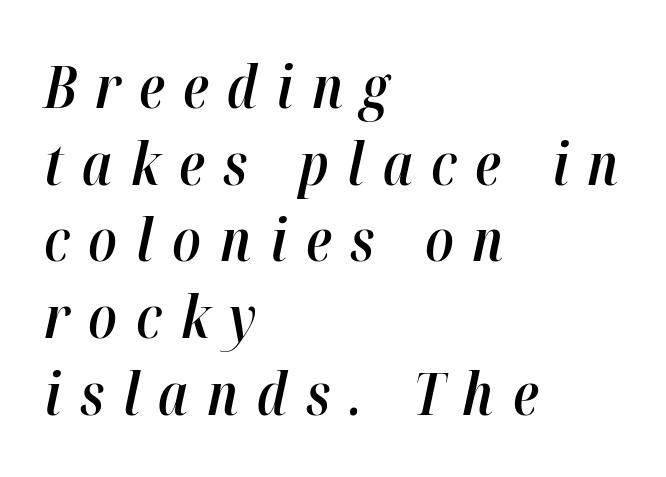
The image shows 59 px semibold, condensed type, italic (leaning right); set left-aligned, normal line spacing (1.3x), unusually wide letter spacing (+0.32 em), not underlined; high stroke contrast and a medium x-height.
